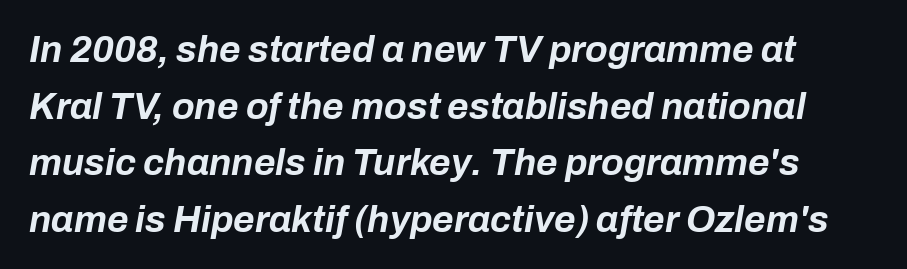
The rendering uses natural spacing where letterforms have individual widths. The gap between lines stays unmarked. Vertical spacing — default. Pretty heavy lettering here — definitely bold.
